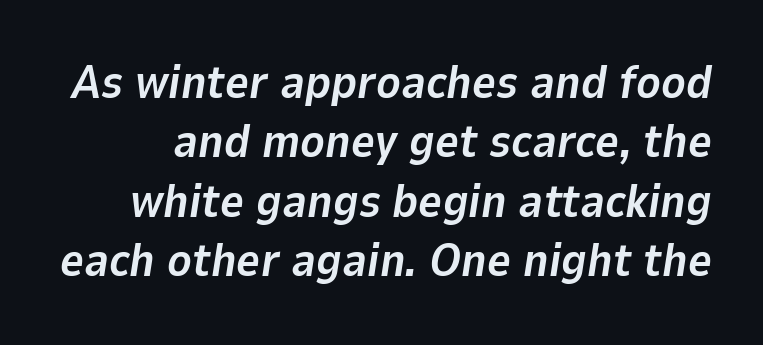
The image shows 46 px bold type, italic (leaning right); set normal line spacing (1.29x), normal letter spacing, not underlined; low stroke contrast and a medium x-height.
